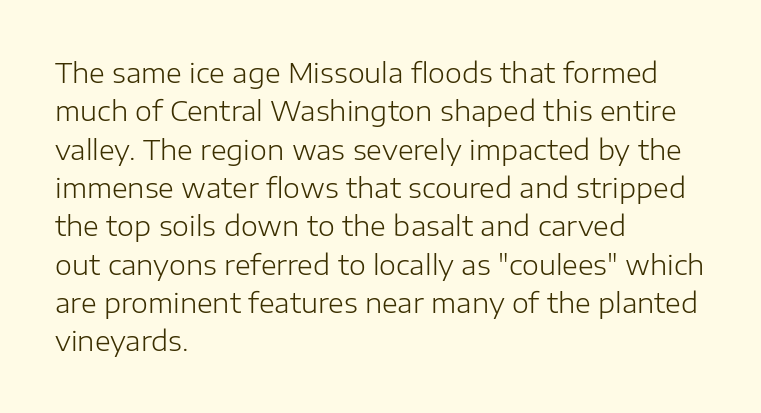
Every row of glyphs begins at an identical x-position on the left. A roman cut, with each character standing at attention. Does the leading feel generous? No, just average. The tracking reads as untouched default to a designer's eye.
